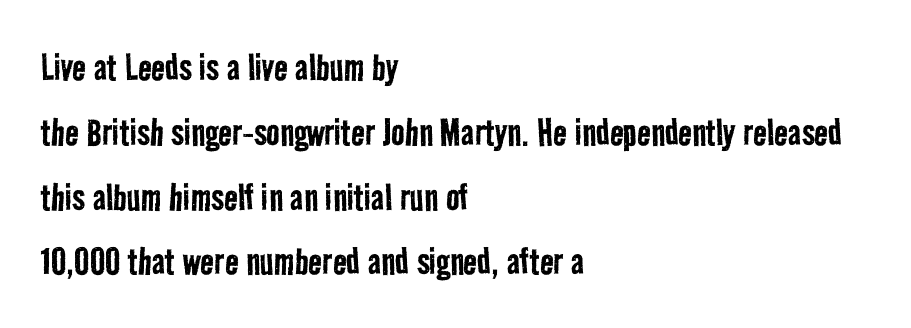
{"serif": "no", "bold": "no", "weight": "regular", "width": "condensed", "stroke_contrast": "low", "x_height": "medium", "monospaced": "no", "underline": "no", "align": "left", "line_spacing": "normal", "line_spacing_ratio": 1.44, "letter_spacing": "normal", "letter_spacing_em": 0.0, "glyph_px": 45}
